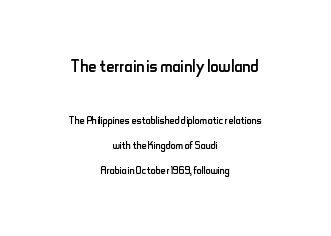
Q: Is the text bold? A: No.
Q: Is the text italic (slanted)? A: No, it is upright.
Q: Is the text underlined? A: No.
Q: How is the paragraph aligned? A: Centered.
Q: Is the spacing between letters normal or unusually wide? A: Normal.
Q: Which block of text is set in a larger size, the first (top) or the second (bottom)? A: The first (top) one.
